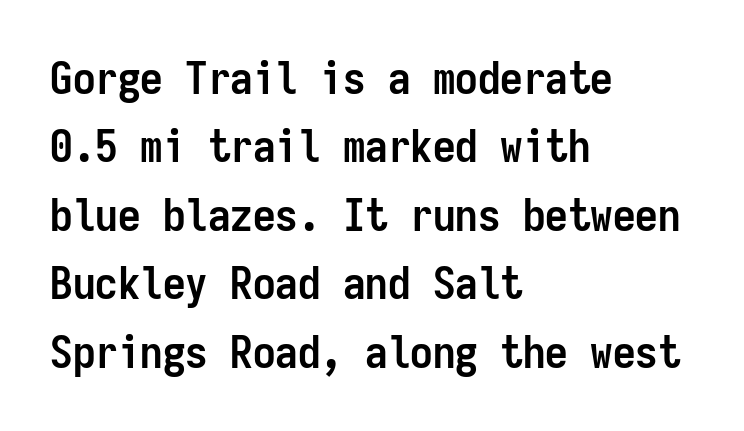
The image shows 45 px semibold, condensed sans-serif type, upright, monospaced; set left-aligned, normal line spacing (1.52x), normal letter spacing, not underlined; low stroke contrast and a medium x-height.
